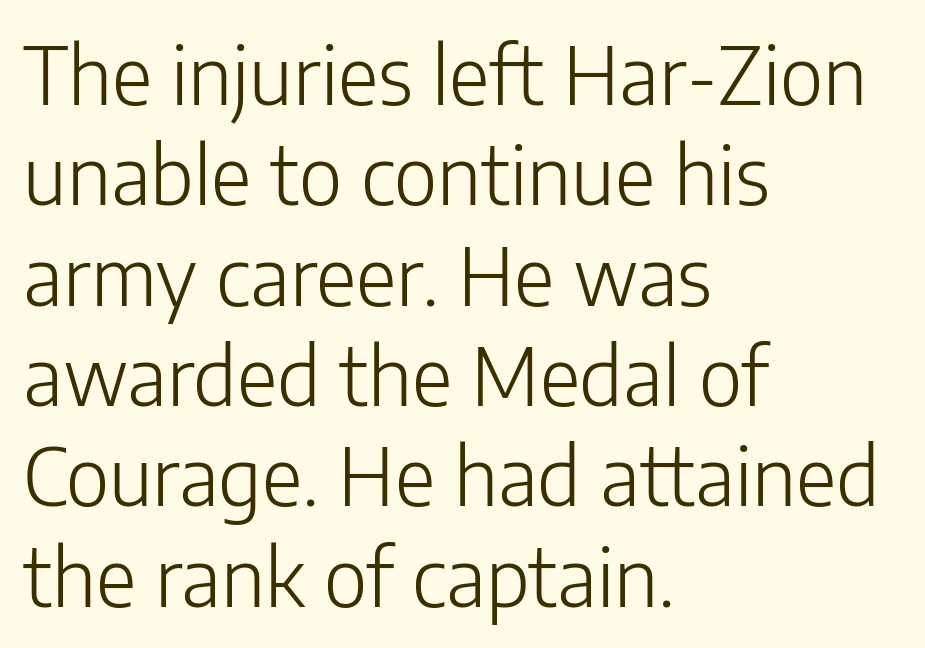
{"serif": "no", "italic": "no", "bold": "no", "weight": "light", "width": "normal", "stroke_contrast": "low", "x_height": "medium", "monospaced": "no", "underline": "no", "align": "left", "line_spacing": "normal", "line_spacing_ratio": 1.27, "letter_spacing": "normal", "letter_spacing_em": 0.0, "glyph_px": 79}
